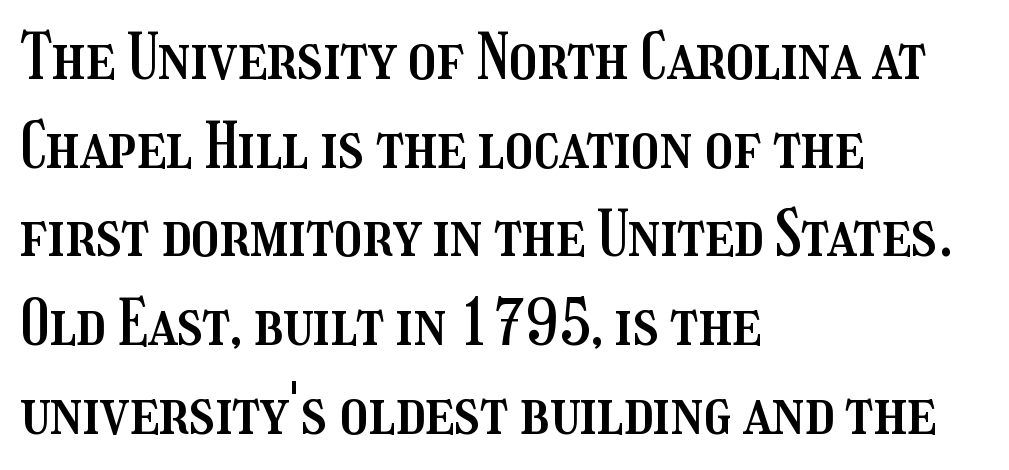
Q: Is the text italic (slanted)? A: No, it is upright.
Q: Is the text underlined? A: No.
Q: How is the paragraph aligned? A: Left-aligned.
Q: Is the spacing between letters normal or unusually wide? A: Normal.
Q: Is the spacing between lines tight, normal or loose? A: Normal.
Q: Width (condensed, normal, or wide)? A: Condensed.
Q: Stroke contrast? A: Medium.
Q: x-height? A: Medium.
Q: Monospaced? A: No.
